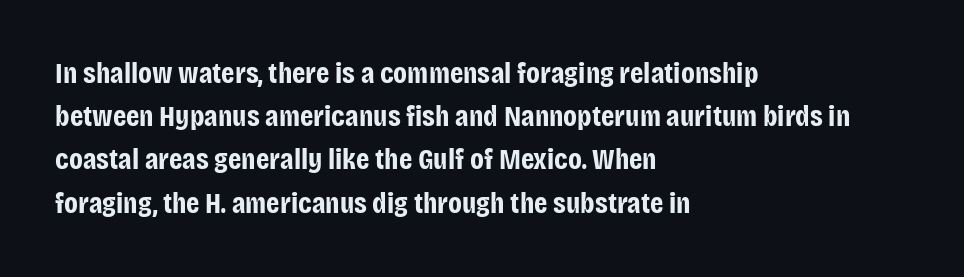
Do the characters align in a grid? No, the font is proportional. Typeset ragged right — the left edge is the straight one. Note: no serifs on the glyphs. The lettering stays uniformly vertical, giving the passage a roman look. The passage shown has conventional tracking throughout. Decoration check: the copy has no underline.
